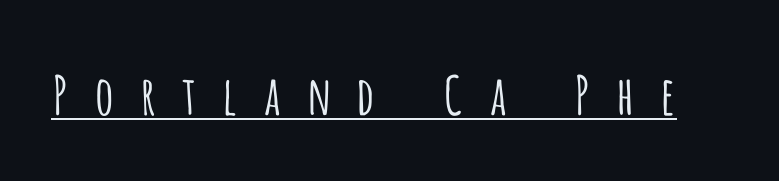
The image shows 53 px light, condensed sans-serif type, upright; set unusually wide letter spacing (+0.44 em), underlined; low stroke contrast and a large x-height.
